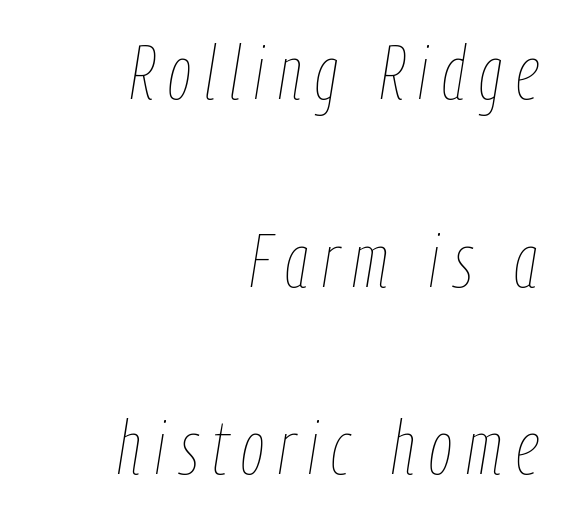
The image shows 76 px thin, condensed type, italic (leaning right); set right-aligned, loose line spacing (2.47x), not underlined; low stroke contrast and a medium x-height.
